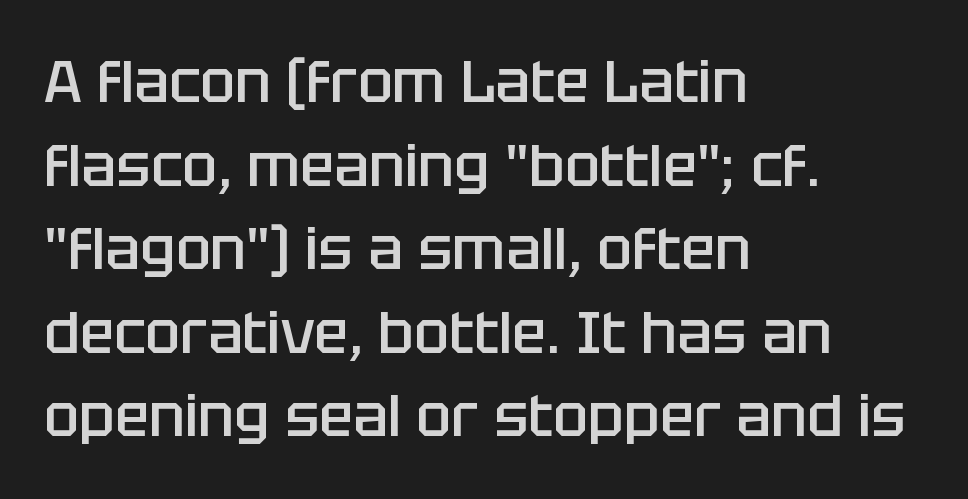
Q: Is the text bold? A: Semi-bold.
Q: Is the text italic (slanted)? A: No, it is upright.
Q: Is the typeface a serif or a sans-serif typeface? A: Sans-serif.
Q: Is the text underlined? A: No.
Q: How is the paragraph aligned? A: Left-aligned.
Q: Is the spacing between letters normal or unusually wide? A: Normal.
Q: Is the spacing between lines tight, normal or loose? A: Normal.
Q: Width (condensed, normal, or wide)? A: Normal.
Q: Stroke contrast? A: Low.
Q: x-height? A: Large.
Q: Monospaced? A: No.
